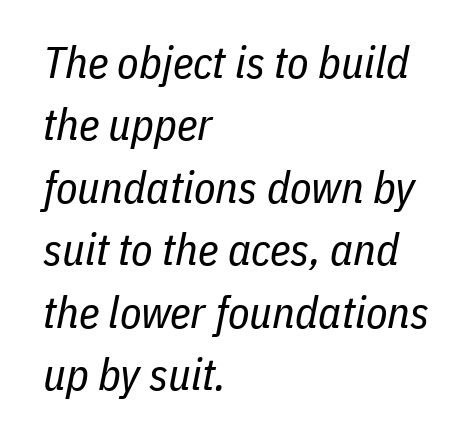
Q: Is the text bold? A: No.
Q: Is the text italic (slanted)? A: Yes, it leans right by about 11 degrees.
Q: Is the text underlined? A: No.
Q: How is the paragraph aligned? A: Left-aligned.
Q: Is the spacing between letters normal or unusually wide? A: Normal.
Q: Is the spacing between lines tight, normal or loose? A: Normal.
Q: Width (condensed, normal, or wide)? A: Condensed.
Q: Stroke contrast? A: Low.
Q: x-height? A: Medium.
Q: Monospaced? A: No.
